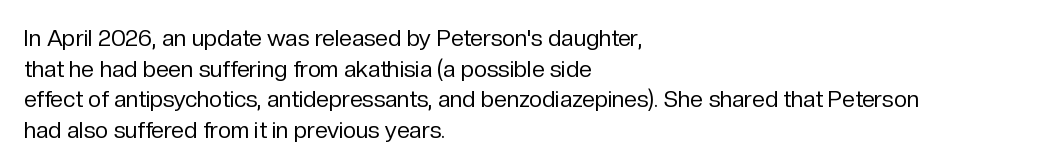
Vertical spacing — default. The text block is weighted toward the left margin, trailing off unevenly rightward. The baseline area is clear. These lines keep a tight, regular rhythm from letter to letter. No extra ink here — the face is not bold.
